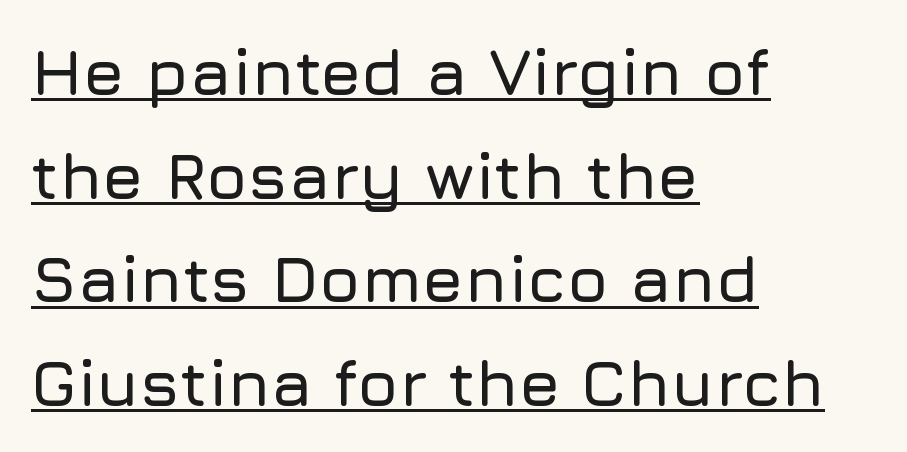
The image shows 66 px sans-serif type, upright; set left-aligned, normal line spacing (1.57x), normal letter spacing, underlined; low stroke contrast and a medium x-height.
